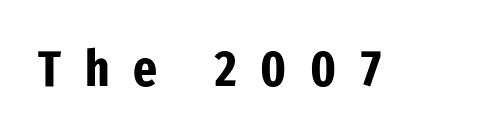
{"serif": "no", "italic": "no", "bold": "yes", "weight": "bold", "width": "condensed", "stroke_contrast": "low", "x_height": "medium", "monospaced": "no", "underline": "no", "letter_spacing": "wide", "letter_spacing_em": 0.47, "glyph_px": 51}
